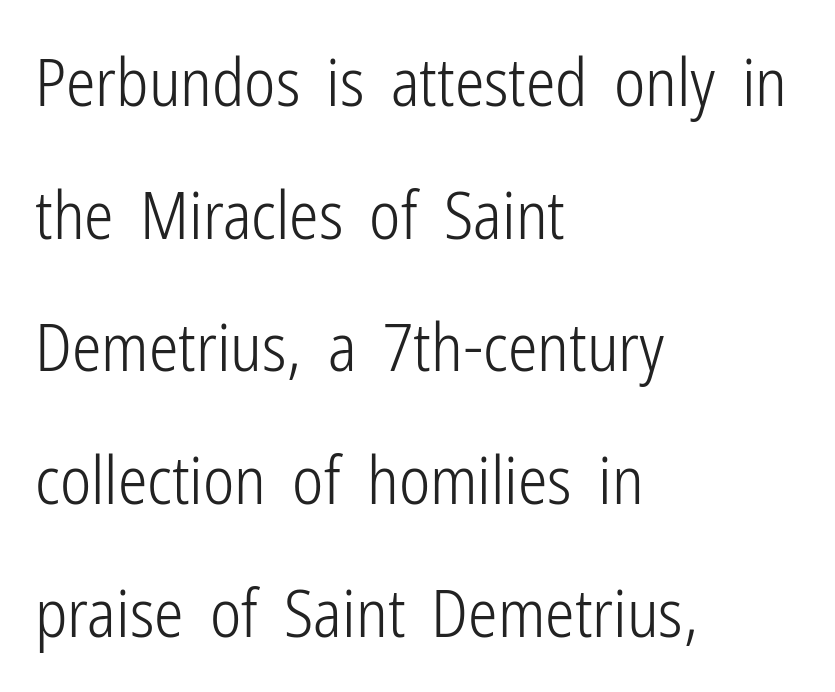
{"serif": "no", "italic": "no", "bold": "no", "weight": "light", "width": "condensed", "stroke_contrast": "low", "x_height": "medium", "monospaced": "no", "underline": "no", "align": "left", "line_spacing": "loose", "line_spacing_ratio": 2.01, "letter_spacing": "normal", "letter_spacing_em": 0.0, "glyph_px": 66}
